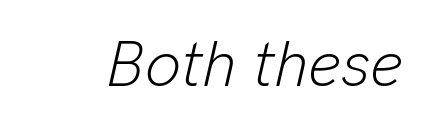
The font's italic variant was chosen for this text. Spacing verdict: proportional, widths tailored to each character. Is the stroke heavy? The answer is a plain regular-or-lighter. Descenders hang freely into open space.
